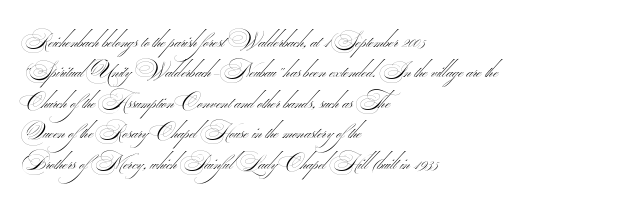
{"bold": "no", "underline": "no", "align": "left", "line_spacing": "normal", "line_spacing_ratio": 1.45, "letter_spacing": "normal", "letter_spacing_em": 0.0, "glyph_px": 21}
